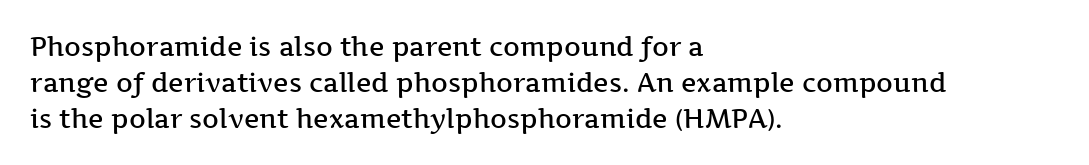
Q: Is the text bold? A: Semi-bold.
Q: Is the text italic (slanted)? A: No, it is upright.
Q: Is the text underlined? A: No.
Q: How is the paragraph aligned? A: Left-aligned.
Q: Is the spacing between letters normal or unusually wide? A: Normal.
Q: Is the spacing between lines tight, normal or loose? A: Normal.
